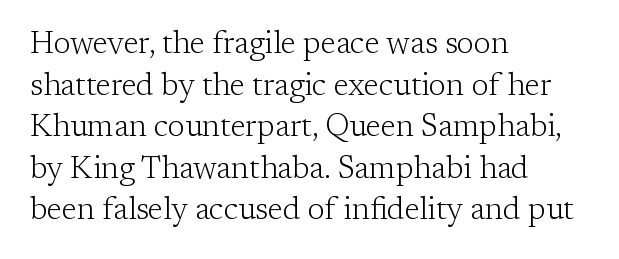
The image shows 31 px light serif type, upright; set left-aligned, normal line spacing (1.34x), normal letter spacing, not underlined; low stroke contrast and a medium x-height.
